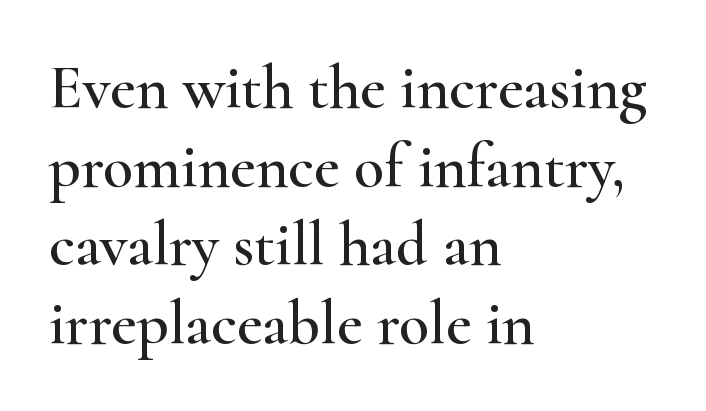
{"serif": "yes", "italic": "no", "width": "wide", "stroke_contrast": "high", "x_height": "small", "monospaced": "no", "underline": "no", "align": "left", "line_spacing": "normal", "line_spacing_ratio": 1.27, "letter_spacing": "normal", "letter_spacing_em": 0.0, "glyph_px": 62}
